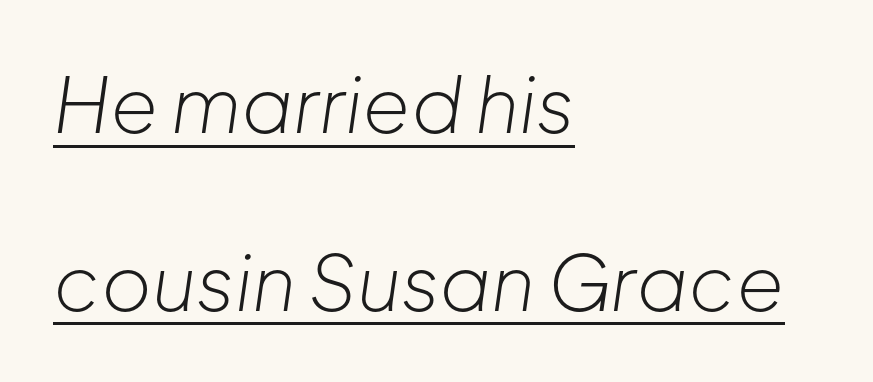
Q: Is the text bold? A: No.
Q: Is the text italic (slanted)? A: Yes, it leans right by about 8 degrees.
Q: Is the text underlined? A: Yes.
Q: How is the paragraph aligned? A: Left-aligned.
Q: Is the spacing between letters normal or unusually wide? A: Normal.
Q: Is the spacing between lines tight, normal or loose? A: Loose.
Q: Width (condensed, normal, or wide)? A: Normal.
Q: Stroke contrast? A: Low.
Q: x-height? A: Medium.
Q: Monospaced? A: No.
